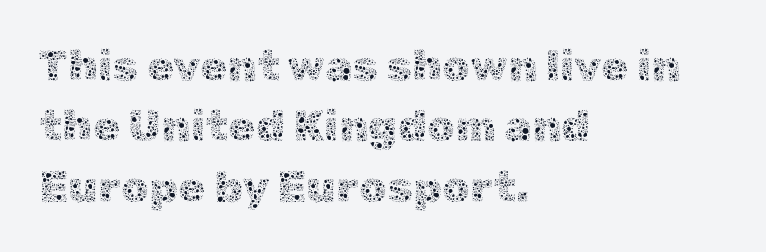
Q: Is the text bold? A: No.
Q: Is the text italic (slanted)? A: No, it is upright.
Q: Is the text underlined? A: No.
Q: How is the paragraph aligned? A: Left-aligned.
Q: Is the spacing between letters normal or unusually wide? A: Normal.
Q: Is the spacing between lines tight, normal or loose? A: Normal.
Q: Width (condensed, normal, or wide)? A: Normal.
Q: x-height? A: Medium.
Q: Monospaced? A: No.
